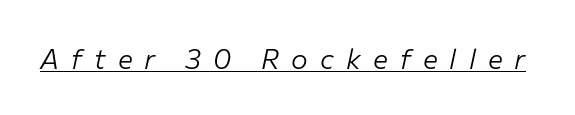
The tracking jumps out immediately: characters are airy and widely separated. The rendering applies a slant to the glyphs. Vertical stems look standard width or narrower in stroke. Do the characters align in a grid? No, the font is proportional. Every word sits above its own underline.
